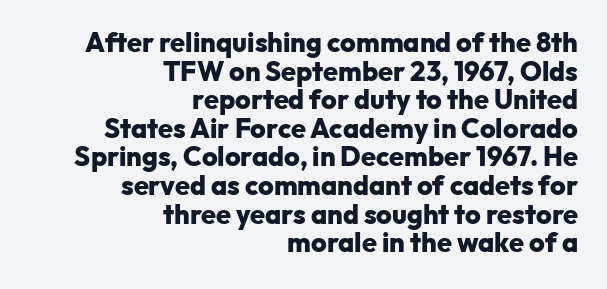
The paragraph shown leans on its right margin. This is heavy type, rendered in bold. Glance below the letters and you will spot only blank space. Each word holds together tightly as a unit, with standard inter-letter gaps. What's the leading like? Squeezed, with rows nearly overlapping. Ordinary non-slanted type is in use.
